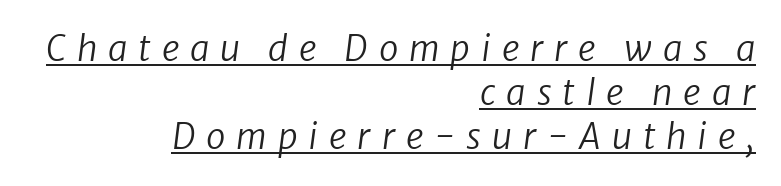
Q: Is the text bold? A: No.
Q: Is the typeface a serif or a sans-serif typeface? A: Sans-serif.
Q: Is the text underlined? A: Yes.
Q: How is the paragraph aligned? A: Right-aligned.
Q: Is the spacing between letters normal or unusually wide? A: Unusually wide.
Q: Is the spacing between lines tight, normal or loose? A: Normal.
Q: Width (condensed, normal, or wide)? A: Normal.
Q: Stroke contrast? A: Low.
Q: x-height? A: Medium.
Q: Monospaced? A: No.
